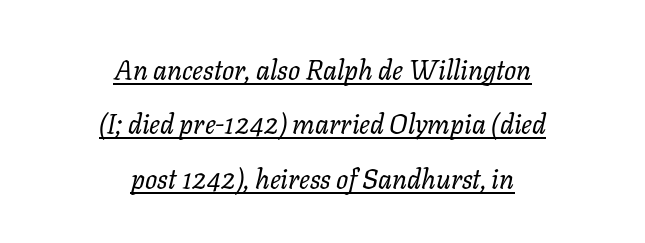
The image shows 27 px text type, italic (leaning right); set centered, loose line spacing (2.01x), normal letter spacing, underlined.
